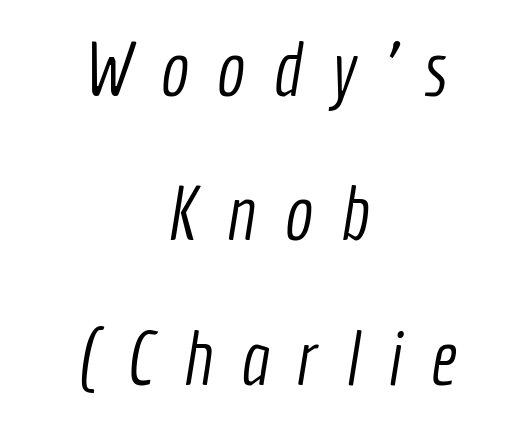
The image shows 76 px light, condensed sans-serif type; set centered, loose line spacing (1.9x), unusually wide letter spacing (+0.37 em), not underlined; a medium x-height.
